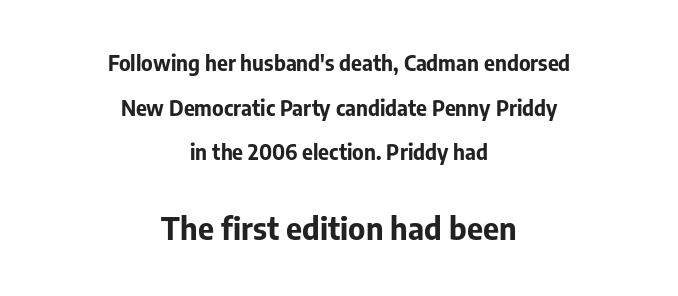
The image shows 31 px bold sans-serif type, upright; set centered, loose line spacing (2.13x), normal letter spacing, not underlined; the second (bottom) block is 1.48x larger; low stroke contrast and a medium x-height.
